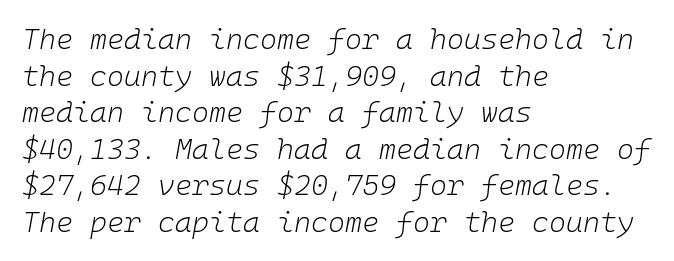
{"italic": "yes", "lean": "right", "slant_degrees": 10, "bold": "no", "weight": "light", "width": "normal", "stroke_contrast": "low", "x_height": "medium", "monospaced": "yes", "underline": "no", "align": "left", "line_spacing": "normal", "line_spacing_ratio": 1.26, "letter_spacing": "normal", "letter_spacing_em": 0.0, "glyph_px": 29}
